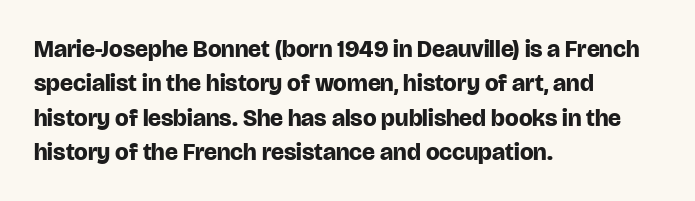
{"italic": "no", "bold": "yes", "underline": "no", "align": "left", "line_spacing": "normal", "line_spacing_ratio": 1.43, "letter_spacing": "normal", "letter_spacing_em": 0.0, "glyph_px": 24}
